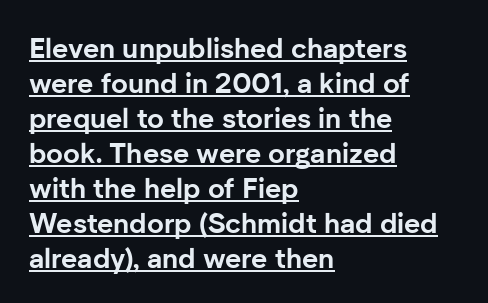
{"serif": "no", "italic": "no", "bold": "yes", "weight": "bold", "width": "normal", "stroke_contrast": "low", "x_height": "medium", "monospaced": "no", "underline": "yes", "align": "left", "line_spacing": "normal", "line_spacing_ratio": 1.25, "letter_spacing": "normal", "letter_spacing_em": 0.0, "glyph_px": 28}
